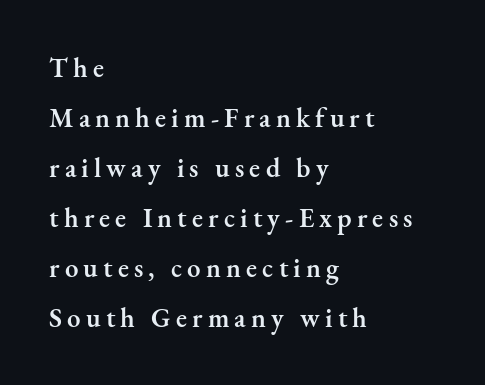
Where is the straight margin? On the left. Nobody drew a line under any word here. Do the letters lean? They stand straight. A somewhat darkened texture: the type is semibold rather than bold.
